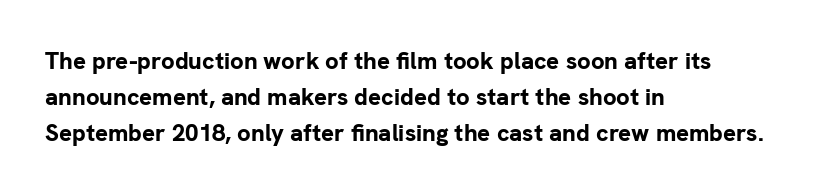
{"italic": "no", "bold": "yes", "underline": "no", "align": "left", "line_spacing": "normal", "line_spacing_ratio": 1.51, "letter_spacing": "normal", "letter_spacing_em": 0.0, "glyph_px": 24}
